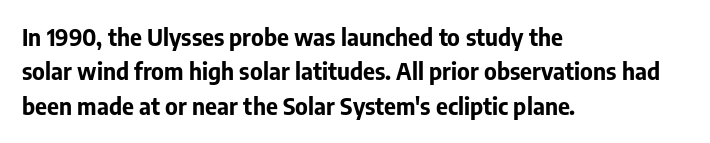
The image shows 23 px bold type, upright; set left-aligned, normal line spacing (1.5x), normal letter spacing, not underlined.
